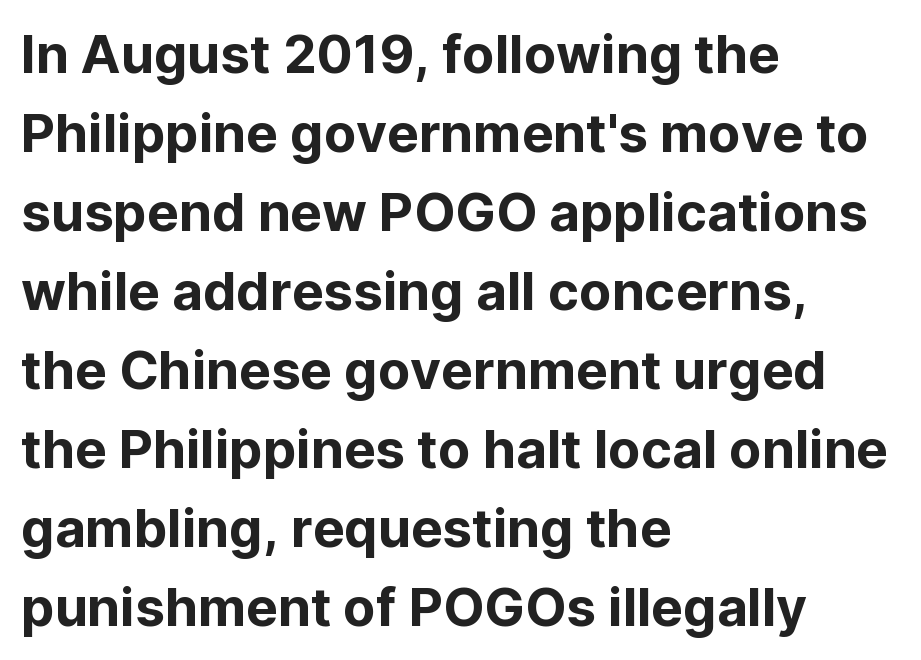
{"serif": "no", "italic": "no", "width": "normal", "stroke_contrast": "low", "x_height": "medium", "monospaced": "no", "underline": "no", "align": "left", "line_spacing": "normal", "line_spacing_ratio": 1.49, "letter_spacing": "normal", "letter_spacing_em": 0.0, "glyph_px": 53}
